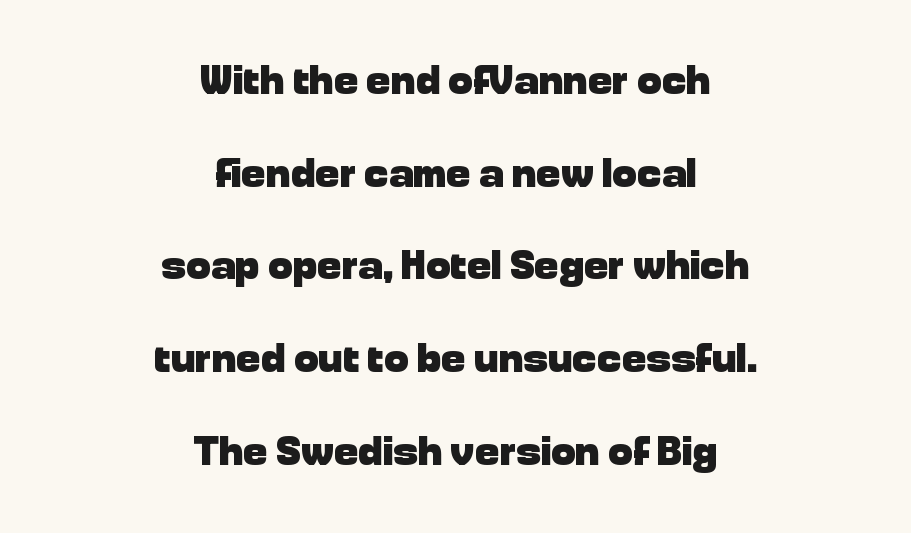
The image shows 41 px heavy sans-serif type, upright; set centered, loose line spacing (2.26x), normal letter spacing, not underlined; low stroke contrast and a medium x-height.
